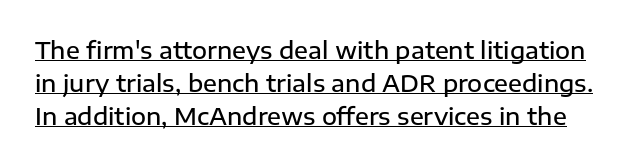
The image shows 23 px text type, upright; set normal line spacing (1.43x), normal letter spacing, underlined.
